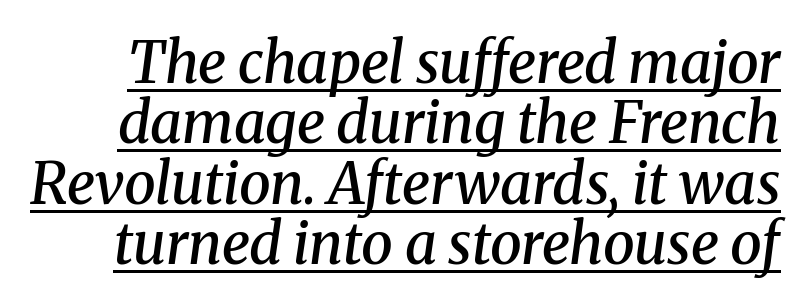
Q: Is the text bold? A: Semi-bold.
Q: Is the text italic (slanted)? A: Yes, it leans right by about 8 degrees.
Q: Is the typeface a serif or a sans-serif typeface? A: Serif.
Q: Is the text underlined? A: Yes.
Q: Is the spacing between letters normal or unusually wide? A: Normal.
Q: Is the spacing between lines tight, normal or loose? A: Tight.
Q: Width (condensed, normal, or wide)? A: Normal.
Q: Stroke contrast? A: Medium.
Q: x-height? A: Medium.
Q: Monospaced? A: No.
